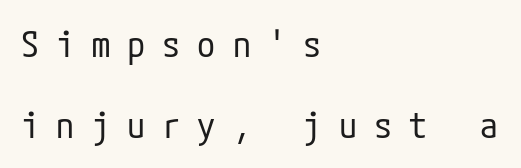
Q: Is the text bold? A: No.
Q: Is the text italic (slanted)? A: No, it is upright.
Q: Is the typeface a serif or a sans-serif typeface? A: Sans-serif.
Q: Is the text underlined? A: No.
Q: How is the paragraph aligned? A: Left-aligned.
Q: Is the spacing between letters normal or unusually wide? A: Unusually wide.
Q: Is the spacing between lines tight, normal or loose? A: Loose.
Q: Width (condensed, normal, or wide)? A: Condensed.
Q: Stroke contrast? A: Low.
Q: x-height? A: Medium.
